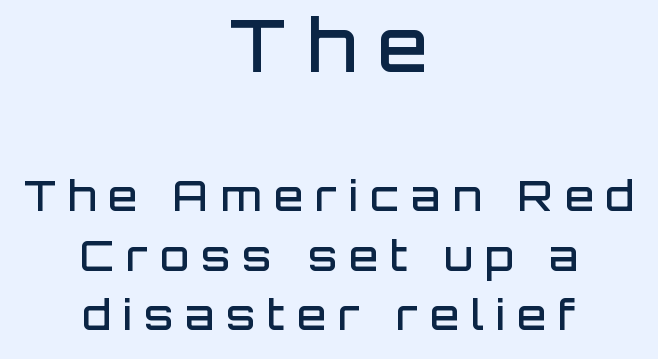
Q: Is the text bold? A: Semi-bold.
Q: Is the text italic (slanted)? A: No, it is upright.
Q: Is the typeface a serif or a sans-serif typeface? A: Sans-serif.
Q: Is the text underlined? A: No.
Q: How is the paragraph aligned? A: Centered.
Q: Is the spacing between letters normal or unusually wide? A: Unusually wide.
Q: Is the spacing between lines tight, normal or loose? A: Normal.
Q: Which block of text is set in a larger size, the first (top) or the second (bottom)? A: The first (top) one.
Q: Width (condensed, normal, or wide)? A: Normal.
Q: Stroke contrast? A: Low.
Q: x-height? A: Large.
Q: Monospaced? A: No.
